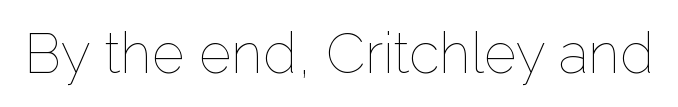
{"italic": "no", "bold": "no", "weight": "thin", "width": "normal", "stroke_contrast": "low", "x_height": "medium", "monospaced": "no", "underline": "no", "letter_spacing": "normal", "letter_spacing_em": 0.0, "glyph_px": 56}
